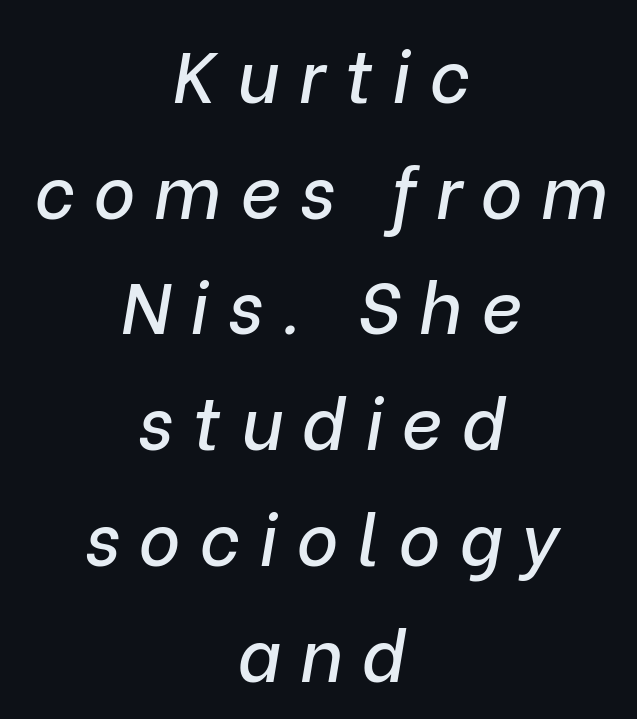
{"italic": "yes", "lean": "right", "slant_degrees": 9, "width": "normal", "stroke_contrast": "low", "x_height": "medium", "monospaced": "no", "underline": "no", "align": "center", "line_spacing": "normal", "line_spacing_ratio": 1.63, "letter_spacing": "wide", "letter_spacing_em": 0.27, "glyph_px": 71}
